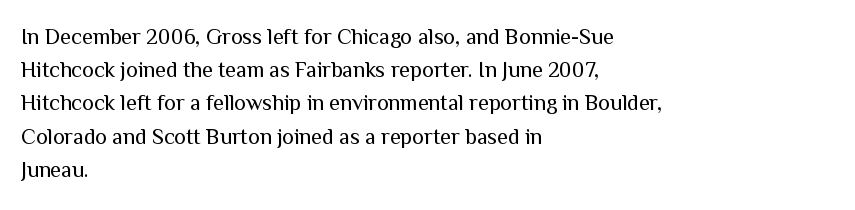
The image shows 22 px text type, upright; set left-aligned, normal line spacing (1.51x), normal letter spacing, not underlined.
